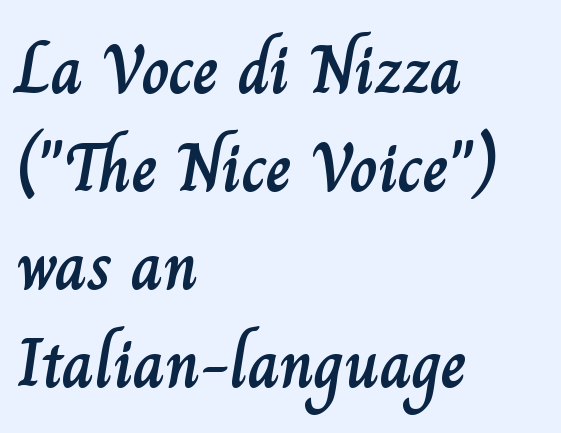
The face used here is rendered with its standard letterfit. You could not count columns in this text — the font is proportionally spaced. The paragraph has a hard left edge and a soft right edge. One glance says typical: line gaps are just what's usual. Type without underlining.
